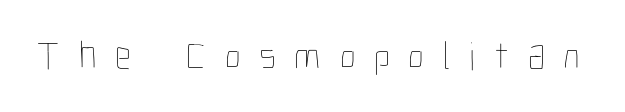
The image shows 40 px thin, condensed type, upright; set unusually wide letter spacing (+0.47 em), not underlined; low stroke contrast and a medium x-height.
